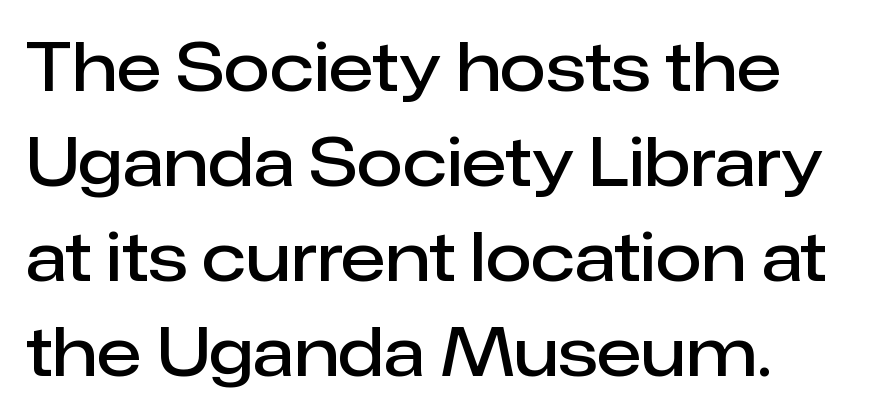
Q: Is the text bold? A: Semi-bold.
Q: Is the text italic (slanted)? A: No, it is upright.
Q: Is the typeface a serif or a sans-serif typeface? A: Sans-serif.
Q: Is the text underlined? A: No.
Q: Is the spacing between letters normal or unusually wide? A: Normal.
Q: Is the spacing between lines tight, normal or loose? A: Normal.
Q: Width (condensed, normal, or wide)? A: Normal.
Q: Stroke contrast? A: Low.
Q: x-height? A: Medium.
Q: Monospaced? A: No.
